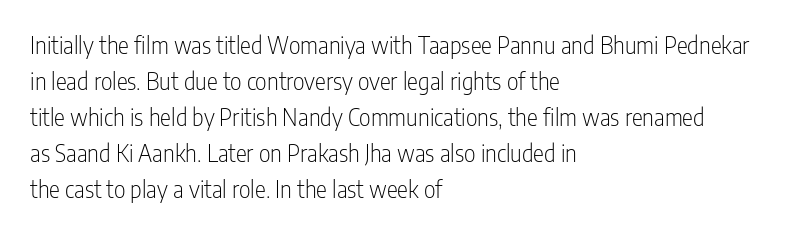
The foot of each line stays bare and open. It's the straight-up-and-down kind of type. The gaps between neighbouring characters are ordinary and unremarkable. A normal amount of white space separates one row of letters from the next. Typeset ragged right — the left edge is the straight one. Is the stroke heavy? The answer is a plain regular-or-lighter.
